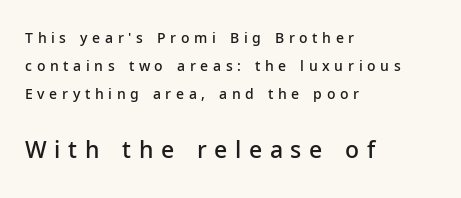
{"italic": "no", "bold": "semi", "underline": "no", "align": "left", "line_spacing": "loose", "line_spacing_ratio": 2.01, "letter_spacing": "wide", "letter_spacing_em": 0.33, "larger_block": "second", "size_ratio": 1.64, "glyph_px": 23}
